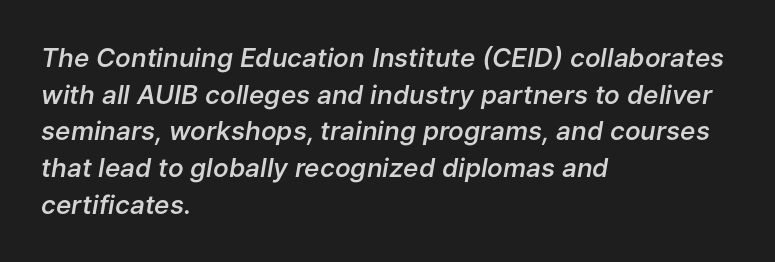
The image shows 26 px text type, italic (leaning right); set left-aligned, normal line spacing (1.41x), normal letter spacing, not underlined.
